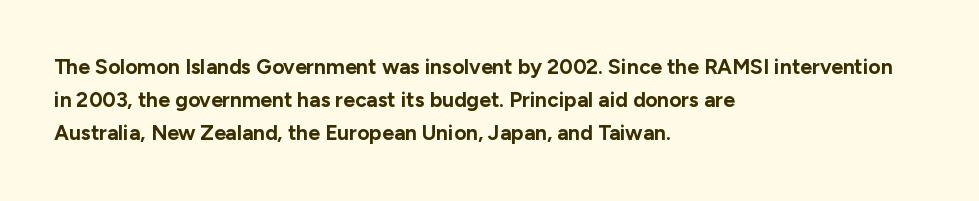
Q: Is the text bold? A: Yes.
Q: Is the text italic (slanted)? A: No, it is upright.
Q: Is the text underlined? A: No.
Q: How is the paragraph aligned? A: Left-aligned.
Q: Is the spacing between letters normal or unusually wide? A: Normal.
Q: Is the spacing between lines tight, normal or loose? A: Normal.
